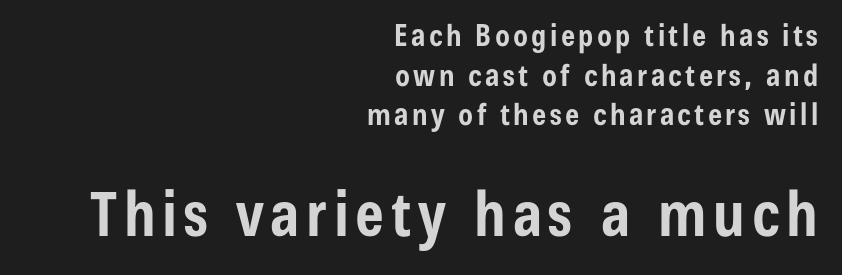
The image shows 61 px bold, condensed sans-serif type, upright; set right-aligned, normal line spacing (1.32x), not underlined; the second (bottom) block is 2.03x larger; low stroke contrast and a medium x-height.
